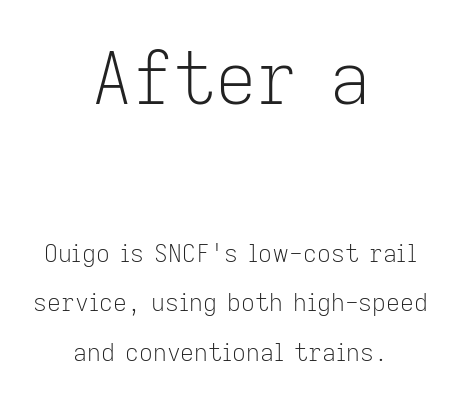
{"serif": "no", "italic": "no", "bold": "no", "weight": "light", "width": "normal", "stroke_contrast": "low", "x_height": "medium", "monospaced": "no", "underline": "no", "align": "center", "line_spacing": "loose", "line_spacing_ratio": 2.05, "letter_spacing": "normal", "letter_spacing_em": 0.0, "larger_block": "first", "size_ratio": 3.0, "glyph_px": 72}
